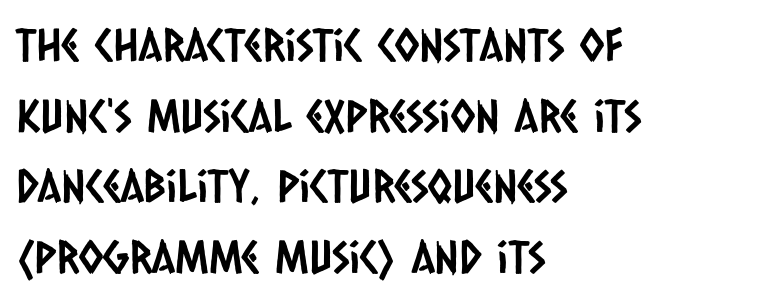
The rows are spaced the way most documents space them. Each letter's strokes conclude bluntly, with no projecting serifs. The gaps between neighbouring characters are ordinary and unremarkable. A student would call this left alignment; a typographer would say flush left, rag right. These lines are rendered in a variable-pitch font. Anything drawn beneath the words? Only blank space.
